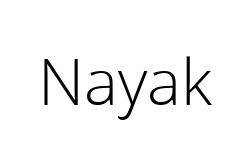
Q: Is the text bold? A: No.
Q: Is the text italic (slanted)? A: No, it is upright.
Q: Is the typeface a serif or a sans-serif typeface? A: Sans-serif.
Q: Is the text underlined? A: No.
Q: Is the spacing between letters normal or unusually wide? A: Normal.
Q: Width (condensed, normal, or wide)? A: Normal.
Q: Stroke contrast? A: Low.
Q: x-height? A: Medium.
Q: Monospaced? A: No.
